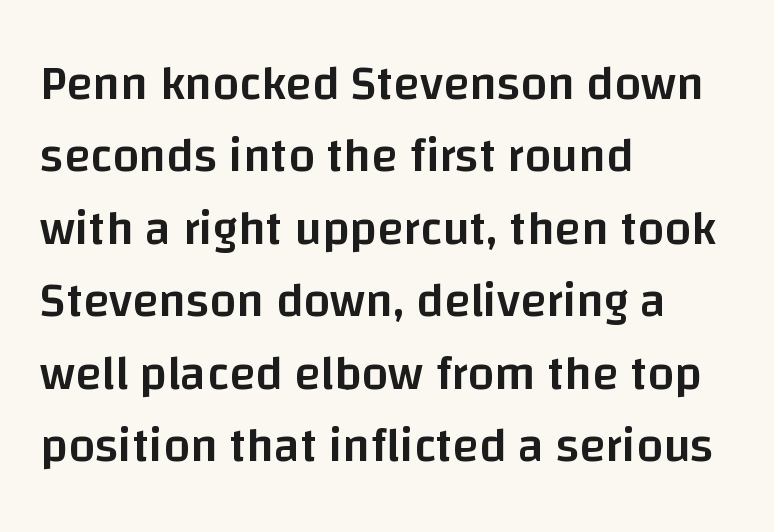
The image shows 48 px semibold sans-serif type, upright; set left-aligned, normal line spacing (1.51x), normal letter spacing, not underlined; low stroke contrast and a large x-height.
